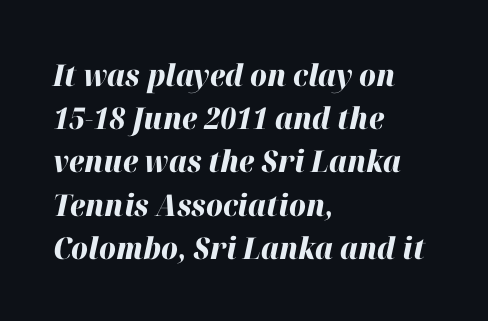
{"italic": "yes", "lean": "right", "slant_degrees": 12, "bold": "yes", "weight": "heavy", "width": "normal", "stroke_contrast": "high", "x_height": "medium", "monospaced": "no", "underline": "no", "align": "left", "line_spacing": "normal", "line_spacing_ratio": 1.44, "letter_spacing": "normal", "letter_spacing_em": 0.0, "glyph_px": 30}
